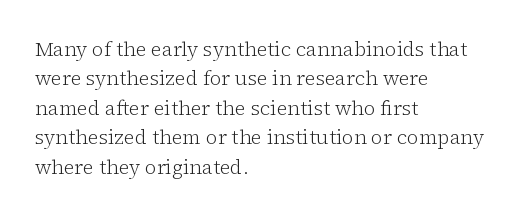
{"italic": "no", "bold": "no", "underline": "no", "align": "left", "line_spacing": "normal", "line_spacing_ratio": 1.47, "letter_spacing": "normal", "letter_spacing_em": 0.0, "glyph_px": 20}
